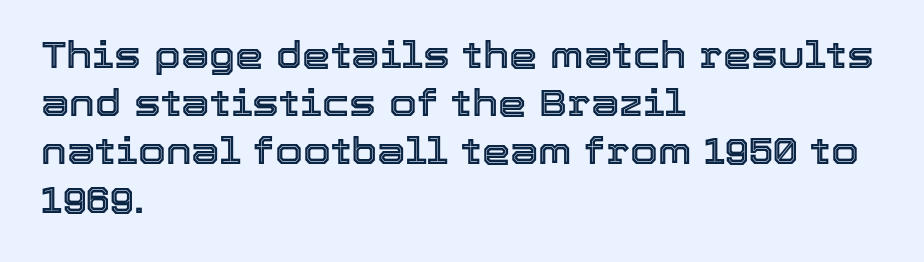
The image shows 36 px text type, upright; set left-aligned, normal line spacing (1.34x), normal letter spacing, not underlined; a medium x-height.
